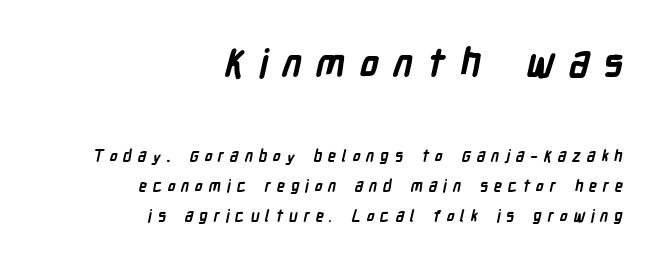
This rendering widens character spacing well past its baseline value. What kind of face is this? One without serifs — a sans. Varying glyph widths throughout — classic text-font behaviour. Only glyphs here, with clear space below each row.
